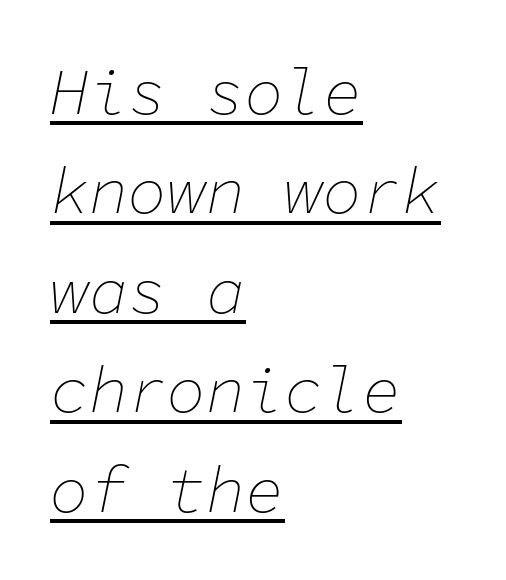
Q: Is the text bold? A: No.
Q: Is the text italic (slanted)? A: Yes, it leans right by about 11 degrees.
Q: Is the text underlined? A: Yes.
Q: How is the paragraph aligned? A: Left-aligned.
Q: Is the spacing between letters normal or unusually wide? A: Normal.
Q: Is the spacing between lines tight, normal or loose? A: Normal.
Q: Width (condensed, normal, or wide)? A: Normal.
Q: Stroke contrast? A: Low.
Q: x-height? A: Medium.
Q: Monospaced? A: Yes.
